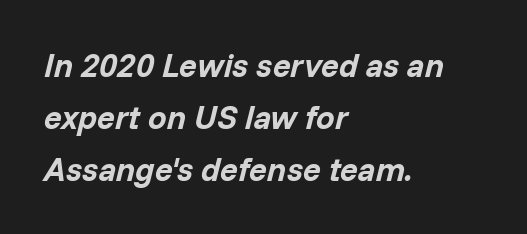
Q: Is the text bold? A: Yes.
Q: Is the text italic (slanted)? A: Yes, it leans right by about 14 degrees.
Q: Is the text underlined? A: No.
Q: How is the paragraph aligned? A: Left-aligned.
Q: Is the spacing between letters normal or unusually wide? A: Normal.
Q: Is the spacing between lines tight, normal or loose? A: Normal.
Q: Width (condensed, normal, or wide)? A: Normal.
Q: Stroke contrast? A: Low.
Q: x-height? A: Medium.
Q: Monospaced? A: No.
